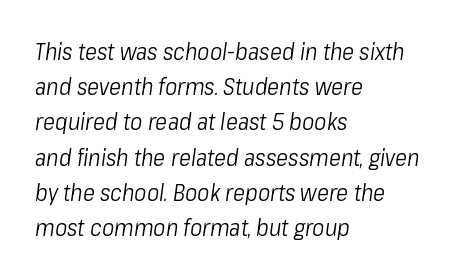
The face looks like a standard text weight, possibly lighter. It's the slanting kind of type. Where is the straight margin? On the left. Plain, unruled lines of type. Horizontal bands of white between lines are of average thickness. Compared with typical body copy, the letter spacing here is the same.
